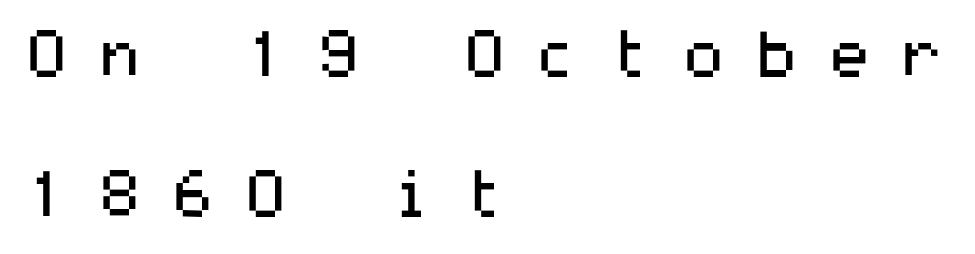
Q: Is the text bold? A: No.
Q: Is the text italic (slanted)? A: No, it is upright.
Q: Is the typeface a serif or a sans-serif typeface? A: Sans-serif.
Q: Is the text underlined? A: No.
Q: How is the paragraph aligned? A: Left-aligned.
Q: Is the spacing between letters normal or unusually wide? A: Unusually wide.
Q: Is the spacing between lines tight, normal or loose? A: Loose.
Q: Width (condensed, normal, or wide)? A: Wide.
Q: Stroke contrast? A: Medium.
Q: x-height? A: Medium.
